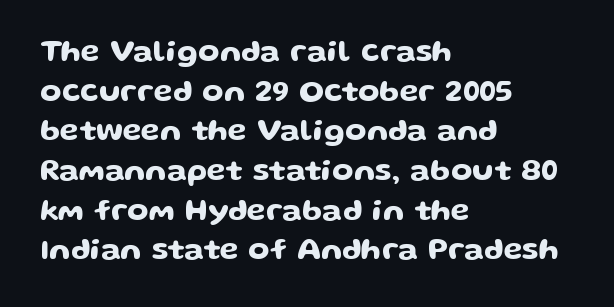
The image shows 31 px wide sans-serif type, upright; set left-aligned, normal line spacing (1.28x), normal letter spacing, not underlined; low stroke contrast and a medium x-height.
